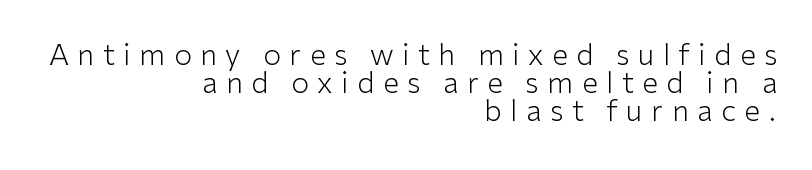
The image shows 29 px light sans-serif type, upright; set right-aligned, tight line spacing (0.96x), unusually wide letter spacing (+0.29 em), not underlined; low stroke contrast and a medium x-height.
